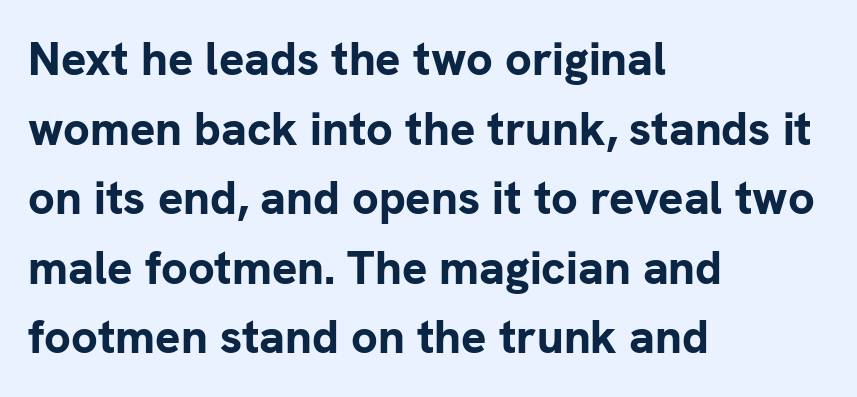
The image shows 47 px bold sans-serif type, upright; set left-aligned, normal line spacing (1.48x), normal letter spacing, not underlined; low stroke contrast and a medium x-height.
